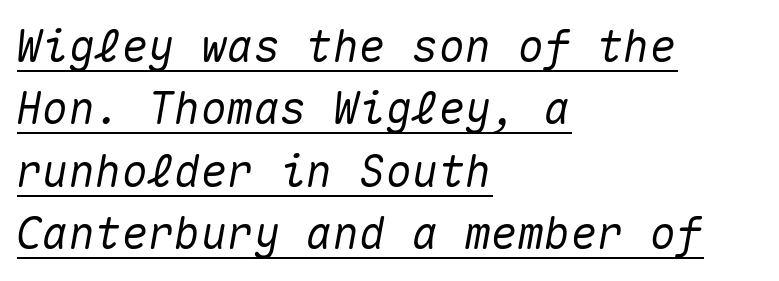
{"italic": "yes", "lean": "right", "slant_degrees": 10, "width": "normal", "stroke_contrast": "medium", "x_height": "medium", "monospaced": "yes", "underline": "yes", "align": "left", "line_spacing": "normal", "line_spacing_ratio": 1.42, "letter_spacing": "normal", "letter_spacing_em": 0.0, "glyph_px": 44}
